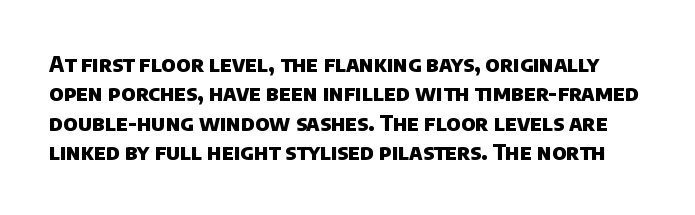
The image shows 22 px bold type; set normal line spacing (1.34x), normal letter spacing, not underlined.
